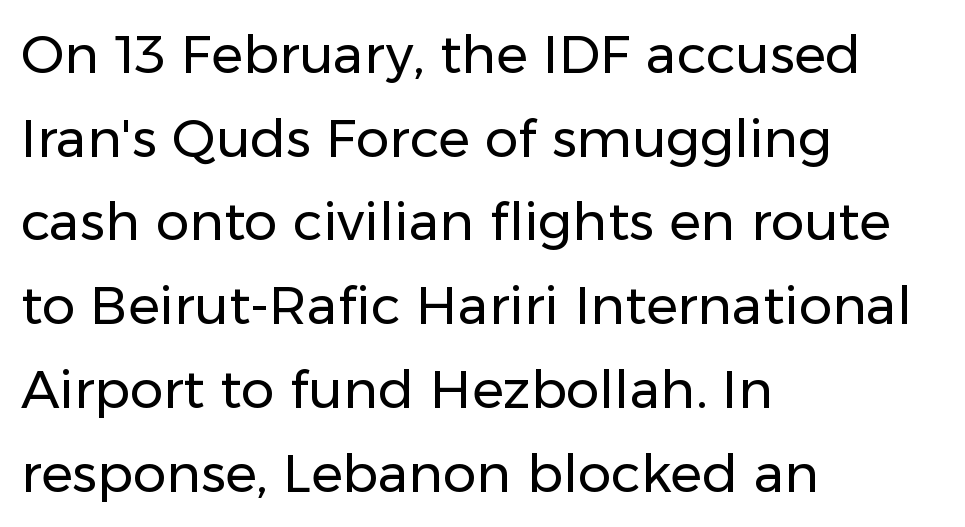
Q: Is the text bold? A: No.
Q: Is the text italic (slanted)? A: No, it is upright.
Q: Is the typeface a serif or a sans-serif typeface? A: Sans-serif.
Q: Is the text underlined? A: No.
Q: How is the paragraph aligned? A: Left-aligned.
Q: Is the spacing between letters normal or unusually wide? A: Normal.
Q: Is the spacing between lines tight, normal or loose? A: Normal.
Q: Width (condensed, normal, or wide)? A: Normal.
Q: Stroke contrast? A: Low.
Q: x-height? A: Medium.
Q: Monospaced? A: No.
